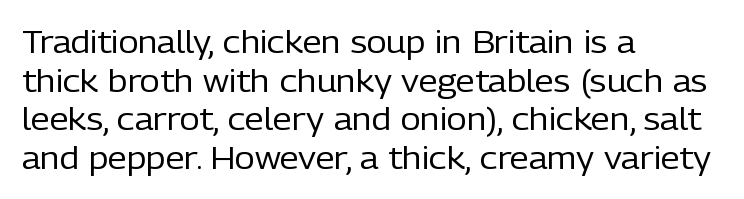
The image shows 31 px regular-weight sans-serif type, upright; set left-aligned, normal line spacing (1.25x), normal letter spacing, not underlined; low stroke contrast and a medium x-height.
